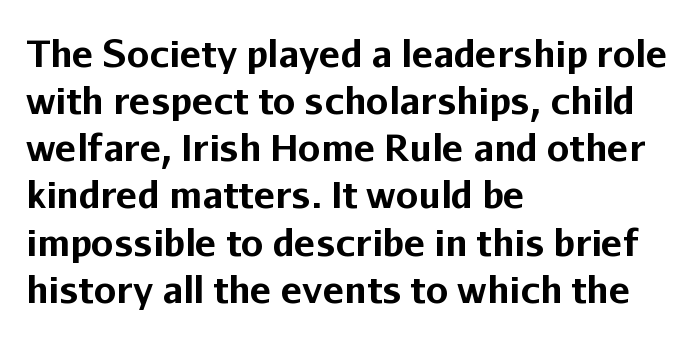
The image shows 36 px bold sans-serif type, upright; set left-aligned, normal line spacing (1.31x), normal letter spacing, not underlined; low stroke contrast and a medium x-height.
